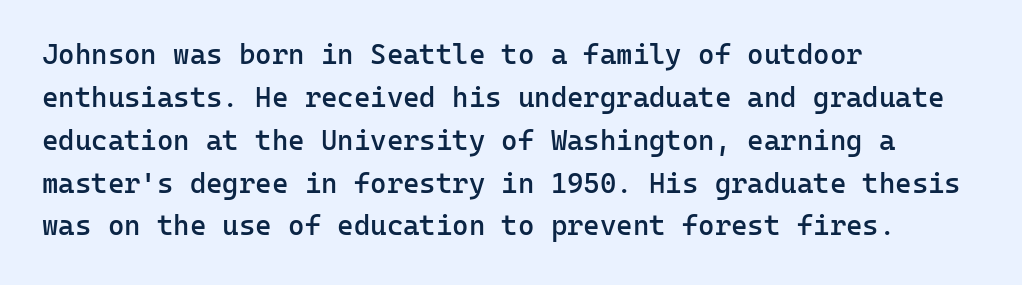
This sample has the even, mechanical cadence of fixed-width lettering. Nobody touched the tracking dial on this one. Casual observation: everything's shoved over to the left. What's the leading like? Ordinary, nothing unusual. To sum up the face: it is a sans, with no serifs.
